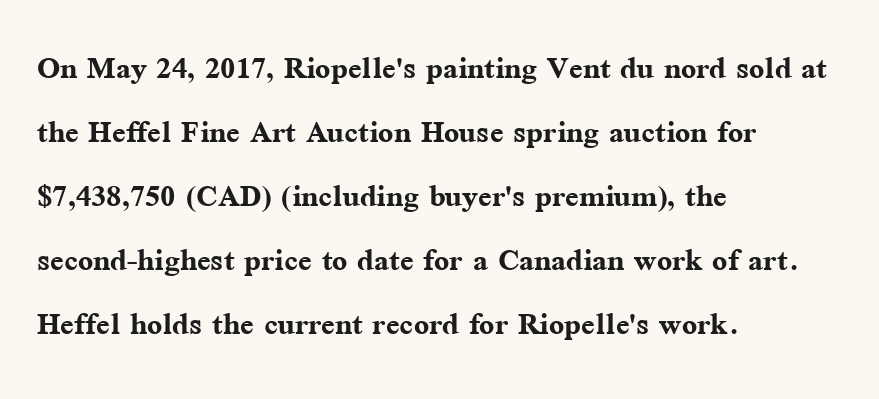
A typesetter would label this face a serif. Notice how the passage keeps a crisp vertical edge on the left only. Every stem runs plumb, perpendicular to the baseline. Horizontal bands of white between lines are of average thickness. Students, note that the glyphs here touch the page at normal intervals. Each letter keeps its own natural width here, so spacing adapts to shape.
